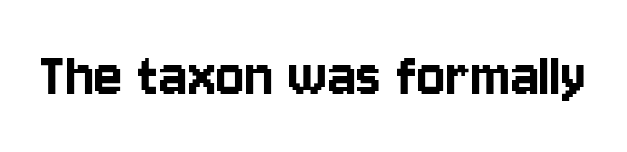
Q: Is the text italic (slanted)? A: No, it is upright.
Q: Is the typeface a serif or a sans-serif typeface? A: Sans-serif.
Q: Is the text underlined? A: No.
Q: Is the spacing between letters normal or unusually wide? A: Normal.
Q: Width (condensed, normal, or wide)? A: Condensed.
Q: Stroke contrast? A: Low.
Q: x-height? A: Large.
Q: Monospaced? A: No.
